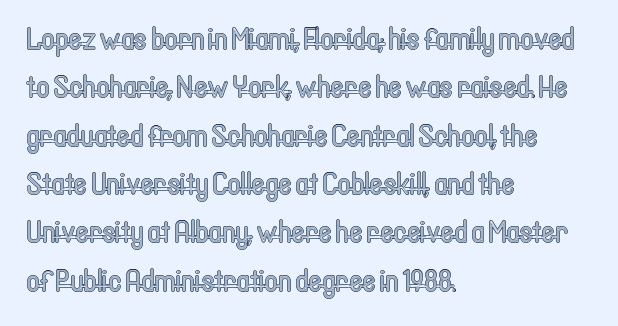
{"italic": "no", "width": "condensed", "x_height": "medium", "monospaced": "no", "underline": "no", "align": "left", "line_spacing": "normal", "line_spacing_ratio": 1.51, "letter_spacing": "normal", "letter_spacing_em": 0.0, "glyph_px": 32}
